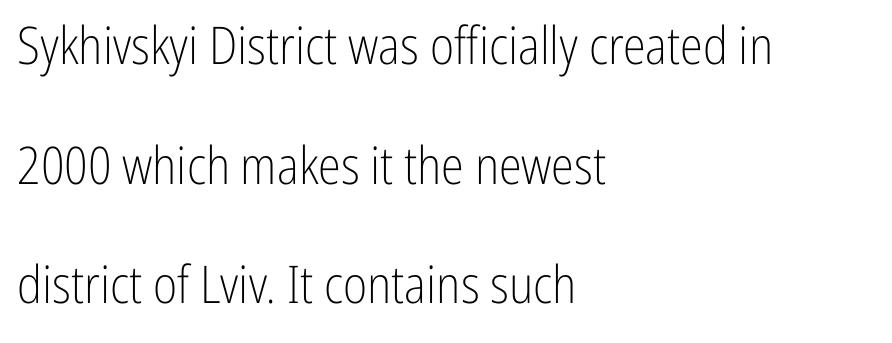
{"serif": "no", "italic": "no", "bold": "no", "weight": "light", "width": "condensed", "stroke_contrast": "low", "x_height": "medium", "monospaced": "no", "underline": "no", "align": "left", "line_spacing": "loose", "line_spacing_ratio": 2.3, "letter_spacing": "normal", "letter_spacing_em": 0.0, "glyph_px": 52}
